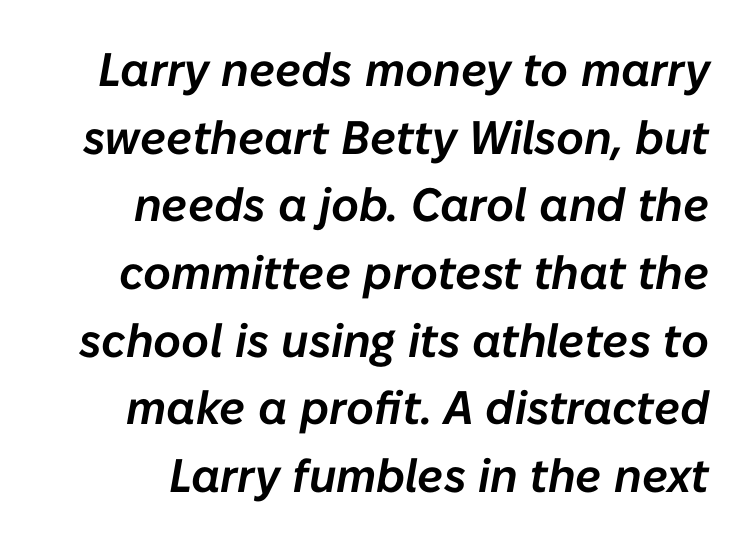
Q: Is the text italic (slanted)? A: Yes, it leans right by about 10 degrees.
Q: Is the text underlined? A: No.
Q: Is the spacing between letters normal or unusually wide? A: Normal.
Q: Is the spacing between lines tight, normal or loose? A: Normal.
Q: Width (condensed, normal, or wide)? A: Normal.
Q: Stroke contrast? A: Low.
Q: x-height? A: Medium.
Q: Monospaced? A: No.
